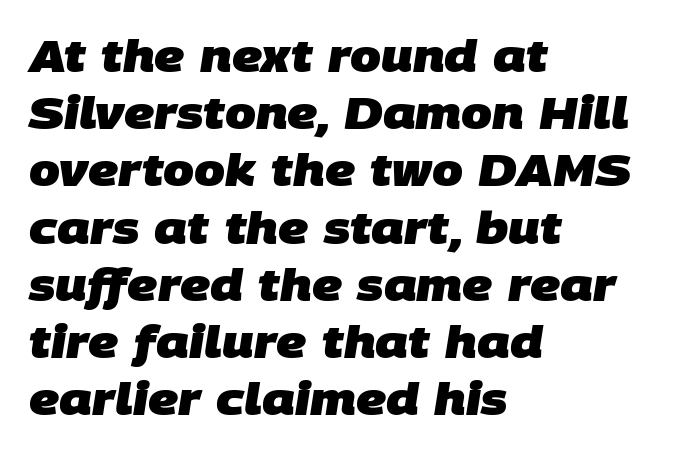
Vertical spacing — default. Rule under the text: the space is simply empty. The font family rendered here belongs to the sans-serif group. Horizontally, the lines are justified to the leading edge only. Summary of weight: heavy, a full bold.
